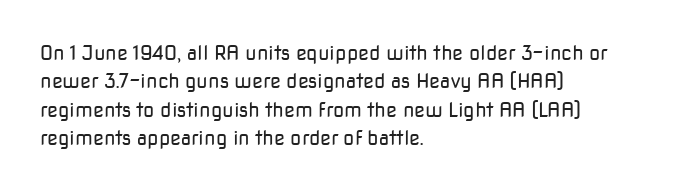
The image shows 20 px text type, upright; set left-aligned, normal line spacing (1.42x), normal letter spacing, not underlined.
